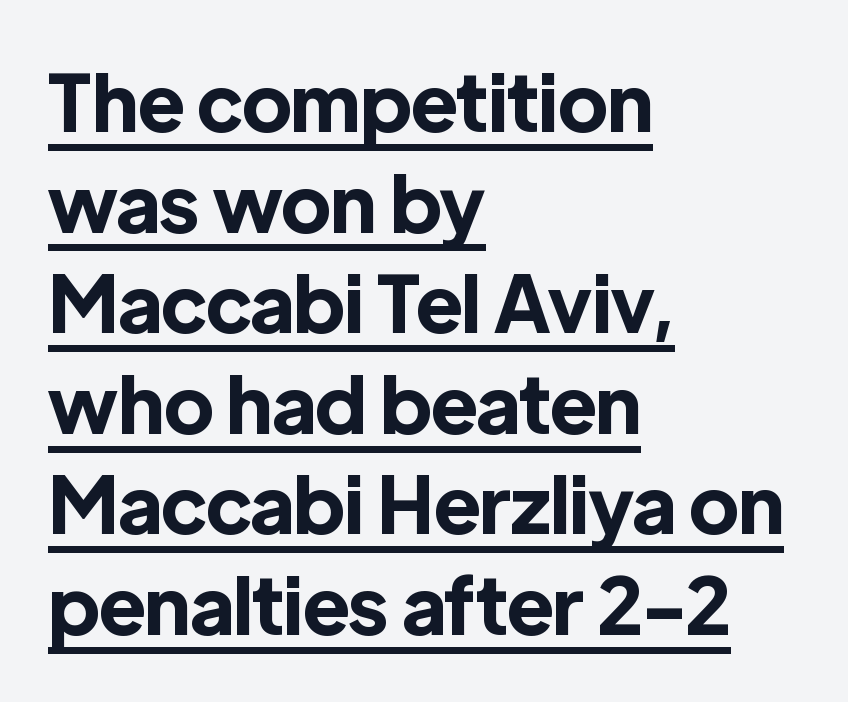
Q: Is the text bold? A: Yes.
Q: Is the text italic (slanted)? A: No, it is upright.
Q: Is the typeface a serif or a sans-serif typeface? A: Sans-serif.
Q: Is the text underlined? A: Yes.
Q: How is the paragraph aligned? A: Left-aligned.
Q: Is the spacing between letters normal or unusually wide? A: Normal.
Q: Is the spacing between lines tight, normal or loose? A: Normal.
Q: Width (condensed, normal, or wide)? A: Normal.
Q: x-height? A: Medium.
Q: Monospaced? A: No.
